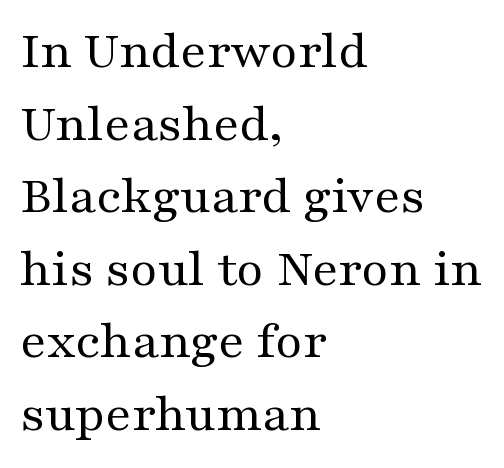
The image shows 53 px regular-weight, wide serif type, upright; set left-aligned, normal line spacing (1.37x), normal letter spacing, not underlined; medium stroke contrast and a medium x-height.
